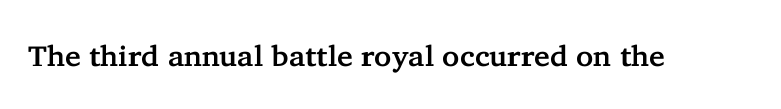
The image shows 29 px serif type, upright; set normal letter spacing, not underlined; low stroke contrast and a medium x-height.
